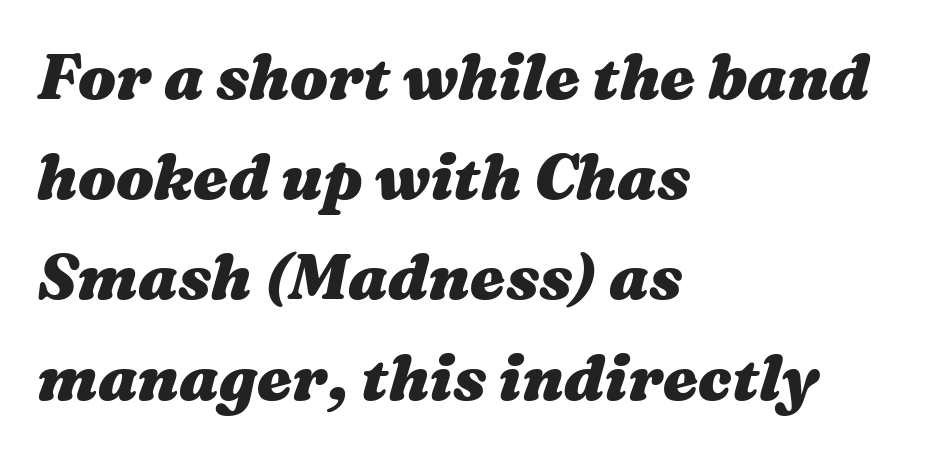
Q: Is the text bold? A: Yes.
Q: Is the text italic (slanted)? A: Yes, it leans right by about 16 degrees.
Q: Is the text underlined? A: No.
Q: How is the paragraph aligned? A: Left-aligned.
Q: Is the spacing between letters normal or unusually wide? A: Normal.
Q: Is the spacing between lines tight, normal or loose? A: Normal.
Q: Width (condensed, normal, or wide)? A: Wide.
Q: Stroke contrast? A: Medium.
Q: x-height? A: Medium.
Q: Monospaced? A: No.
